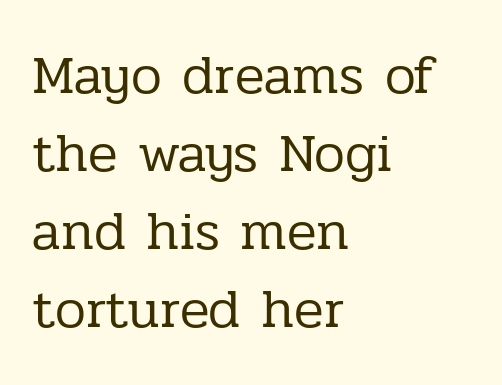
{"serif": "yes", "italic": "no", "bold": "no", "weight": "regular", "width": "normal", "stroke_contrast": "low", "x_height": "medium", "monospaced": "no", "underline": "no", "align": "left", "line_spacing": "normal", "line_spacing_ratio": 1.42, "letter_spacing": "normal", "letter_spacing_em": 0.0, "glyph_px": 55}
